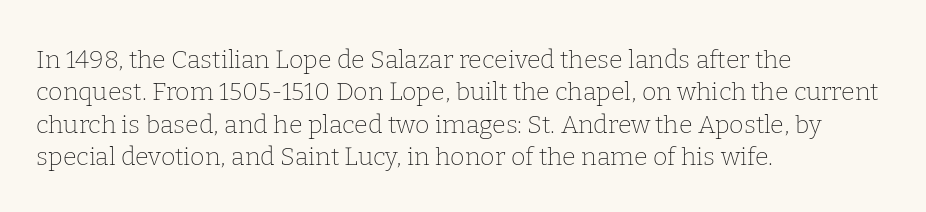
{"italic": "no", "bold": "no", "underline": "no", "align": "left", "line_spacing": "normal", "line_spacing_ratio": 1.3, "letter_spacing": "normal", "letter_spacing_em": 0.0, "glyph_px": 25}
